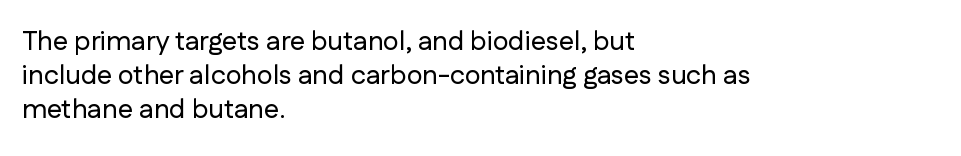
{"italic": "no", "underline": "no", "align": "left", "line_spacing": "normal", "line_spacing_ratio": 1.26, "letter_spacing": "normal", "letter_spacing_em": 0.0, "glyph_px": 27}
